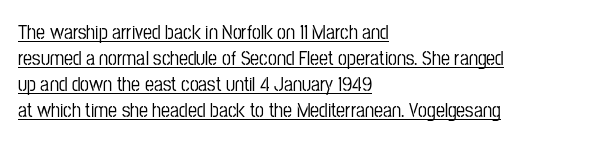
Q: Is the text italic (slanted)? A: No, it is upright.
Q: Is the text underlined? A: Yes.
Q: How is the paragraph aligned? A: Left-aligned.
Q: Is the spacing between letters normal or unusually wide? A: Normal.
Q: Is the spacing between lines tight, normal or loose? A: Normal.
